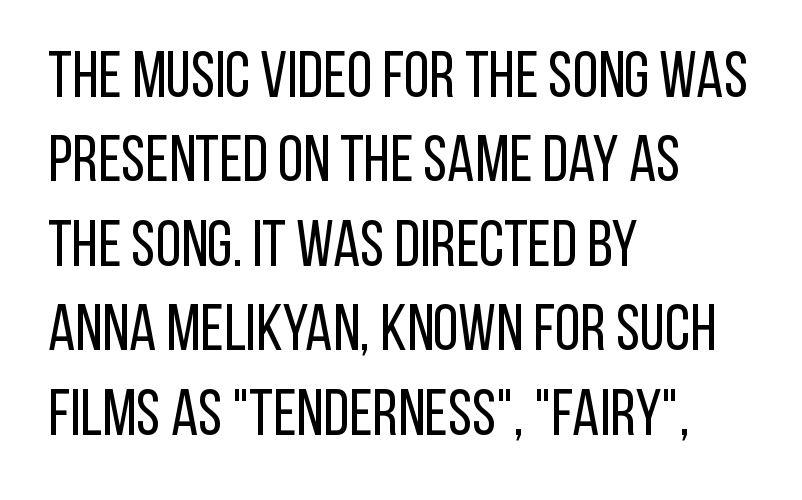
Q: Is the text bold? A: No.
Q: Is the text italic (slanted)? A: No, it is upright.
Q: Is the typeface a serif or a sans-serif typeface? A: Sans-serif.
Q: Is the text underlined? A: No.
Q: How is the paragraph aligned? A: Left-aligned.
Q: Is the spacing between letters normal or unusually wide? A: Normal.
Q: Is the spacing between lines tight, normal or loose? A: Normal.
Q: Width (condensed, normal, or wide)? A: Condensed.
Q: Stroke contrast? A: Low.
Q: x-height? A: Large.
Q: Monospaced? A: No.
